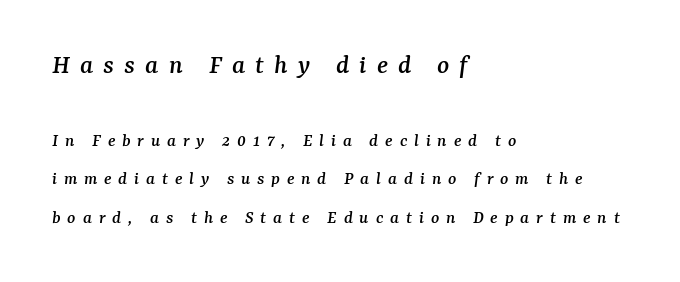
The image shows 28 px serif type, italic (leaning right); set left-aligned, loose line spacing (2.04x), unusually wide letter spacing (+0.36 em), not underlined; the first (top) block is 1.47x larger; medium stroke contrast and a medium x-height.
